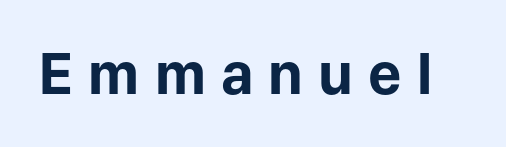
Q: Is the text bold? A: Yes.
Q: Is the text italic (slanted)? A: No, it is upright.
Q: Is the typeface a serif or a sans-serif typeface? A: Sans-serif.
Q: Is the text underlined? A: No.
Q: Is the spacing between letters normal or unusually wide? A: Unusually wide.
Q: Width (condensed, normal, or wide)? A: Normal.
Q: Stroke contrast? A: Low.
Q: x-height? A: Medium.
Q: Monospaced? A: No.
